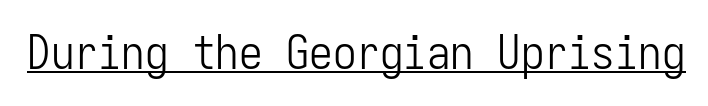
Honestly, the underline is the first thing you notice here. Here the designer chose a console-style face with uniform glyph widths. Think standard paragraph weight, or any step lighter than that. You could call the tracking neutral — neither tight nor loose.
